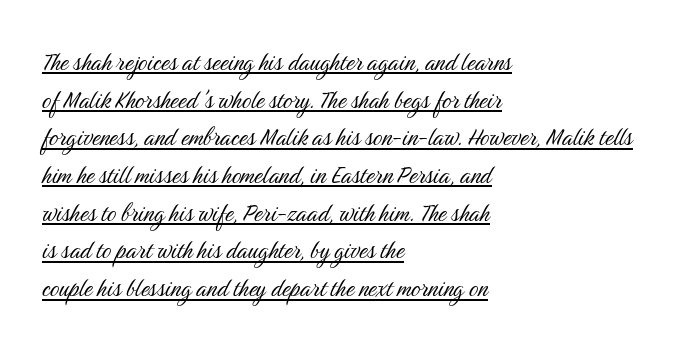
The image shows 29 px light, condensed sans-serif type; set left-aligned, normal line spacing (1.3x), normal letter spacing, underlined; medium stroke contrast and a medium x-height.
